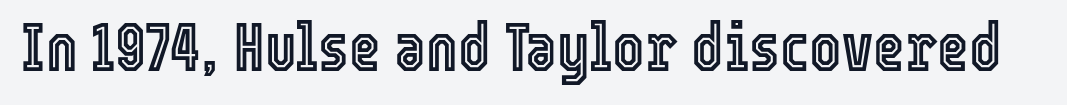
Q: Is the text italic (slanted)? A: No, it is upright.
Q: Is the text underlined? A: No.
Q: Is the spacing between letters normal or unusually wide? A: Normal.
Q: Width (condensed, normal, or wide)? A: Condensed.
Q: x-height? A: Medium.
Q: Monospaced? A: No.
